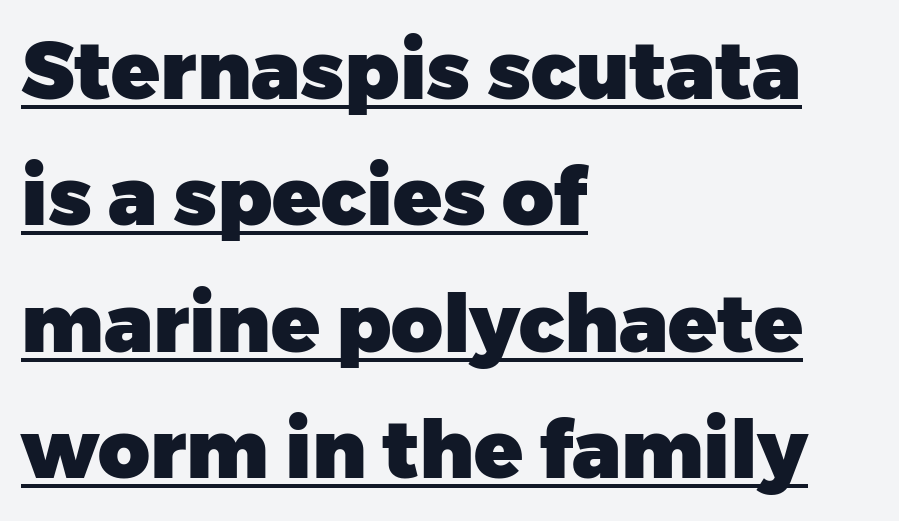
The image shows 80 px heavy sans-serif type, upright; set left-aligned, normal line spacing (1.58x), normal letter spacing, underlined; low stroke contrast and a medium x-height.
